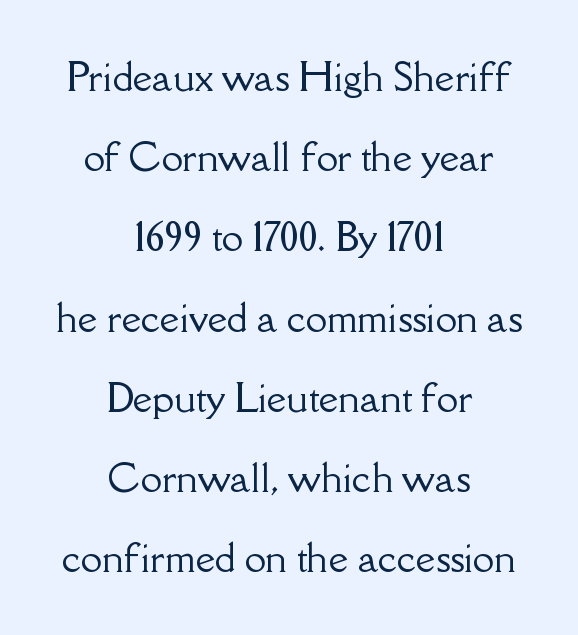
The letters carry serifs — small finishing strokes at the ends of their stems. The tracking reads as untouched default to a designer's eye. Looks like regular typesetting: each glyph gets only the width it needs. This sample is center-justified, so both line endings float freely. In terms of posture, this sample is upright.
